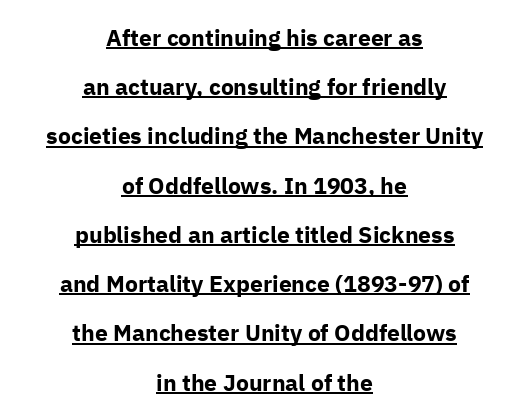
{"italic": "no", "bold": "yes", "underline": "yes", "align": "center", "line_spacing": "loose", "line_spacing_ratio": 2.14, "letter_spacing": "normal", "letter_spacing_em": 0.0, "glyph_px": 23}
